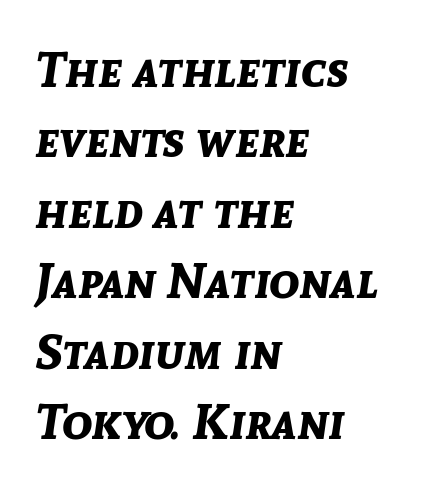
Q: Is the text bold? A: Yes.
Q: Is the text italic (slanted)? A: Yes, it leans right by about 8 degrees.
Q: Is the text underlined? A: No.
Q: How is the paragraph aligned? A: Left-aligned.
Q: Is the spacing between letters normal or unusually wide? A: Normal.
Q: Is the spacing between lines tight, normal or loose? A: Normal.
Q: Width (condensed, normal, or wide)? A: Normal.
Q: Stroke contrast? A: Low.
Q: x-height? A: Medium.
Q: Monospaced? A: No.
